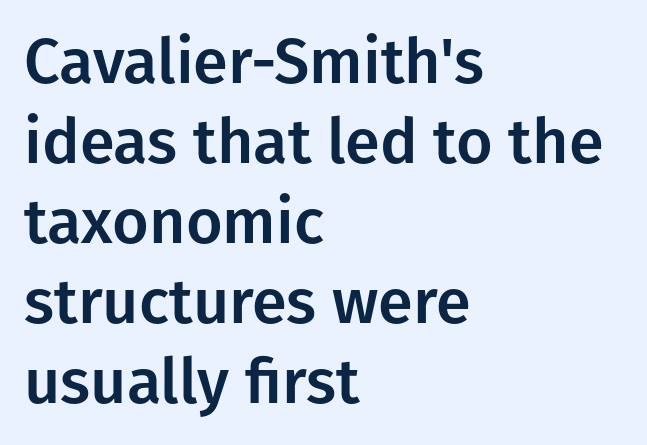
Leading matches the norm, producing a regular column. The axis of the letterforms is exactly vertical. Letter spacing: default. Nobody drew a line under any word here. Layout note: lines flush left.
